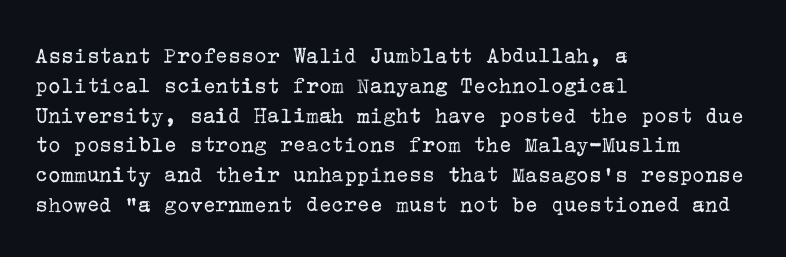
If you drew a line through each stem, it would be perfectly vertical. Tracking value appears to be zero — textbook default spacing. The rag falls on the right side of this text block. The face looks like a standard text weight, possibly lighter. The string is rendered with underlining switched off.
